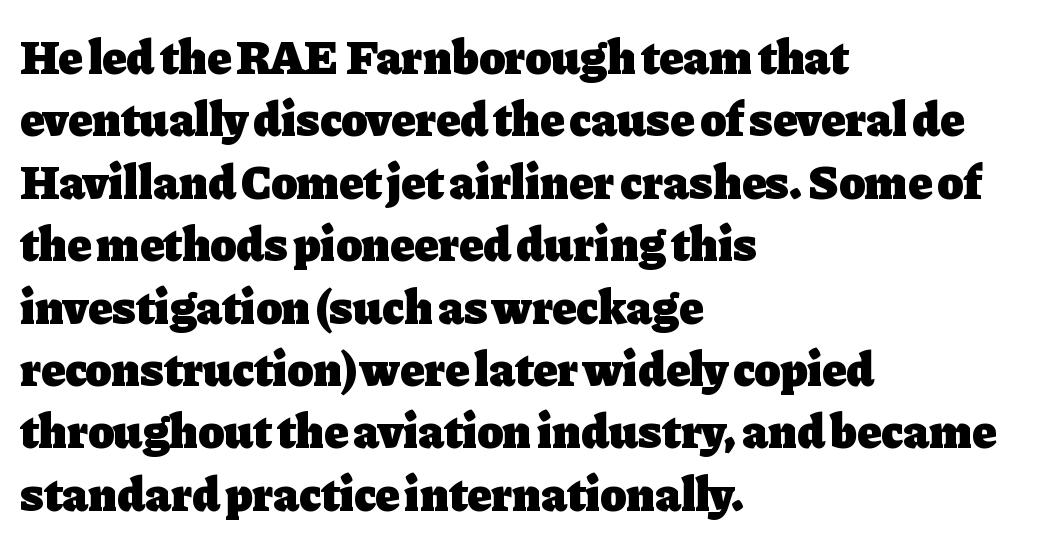
A roman cut, with each character standing at attention. Old-style or modern, the face here clearly has serifs. The text block is weighted toward the left margin, trailing off unevenly rightward. Underlining? Definitely not there. Each glyph is drawn with heavy, bold strokes.
